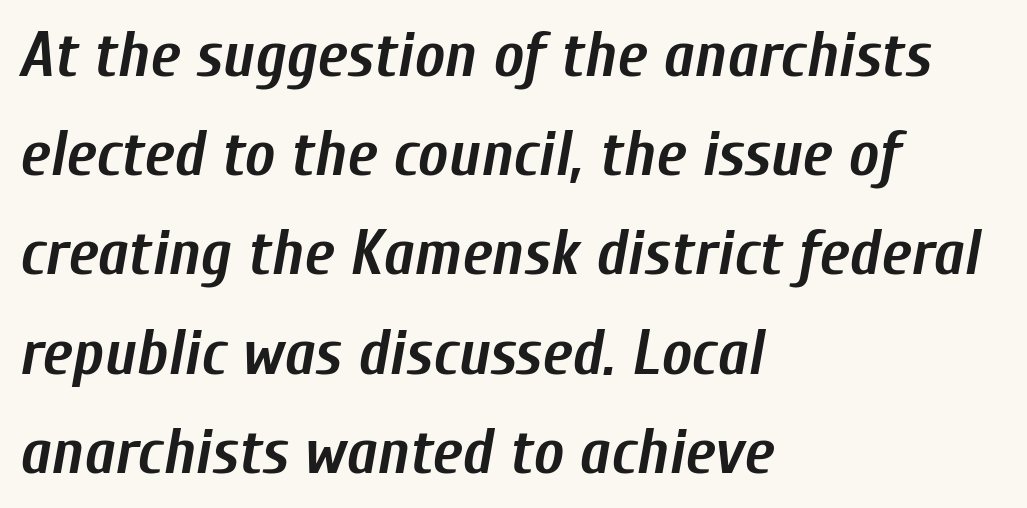
Q: Is the text bold? A: Yes.
Q: Is the text italic (slanted)? A: Yes, it leans right by about 10 degrees.
Q: Is the text underlined? A: No.
Q: How is the paragraph aligned? A: Left-aligned.
Q: Is the spacing between letters normal or unusually wide? A: Normal.
Q: Is the spacing between lines tight, normal or loose? A: Normal.
Q: Width (condensed, normal, or wide)? A: Condensed.
Q: Stroke contrast? A: Low.
Q: x-height? A: Medium.
Q: Monospaced? A: No.
